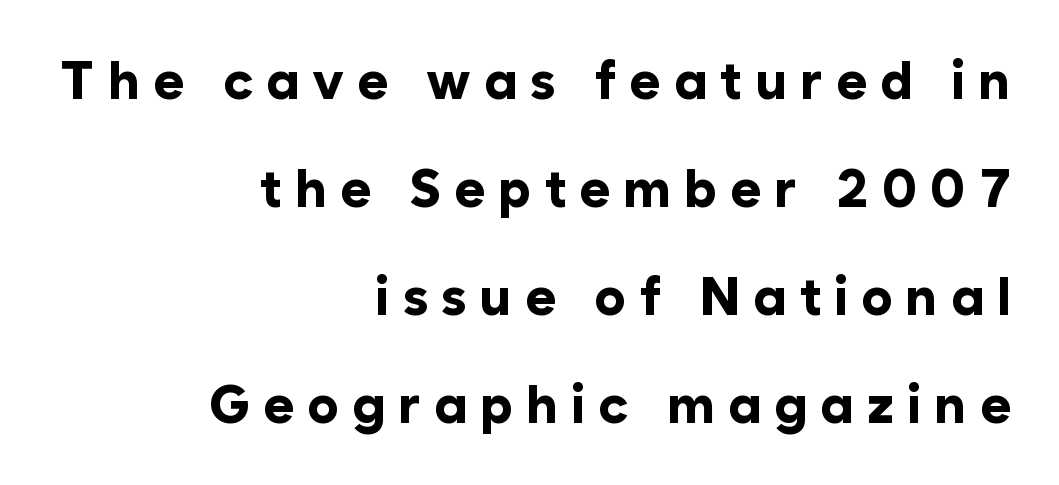
Are there feet on the stems? There aren't — it's a sans. This is the regular roman posture of the typeface. The passage shown is not underscored anywhere. Honestly, the rows look like they've been pulled way apart. Which margin do the lines hug? The right one — the left edge is uneven.
